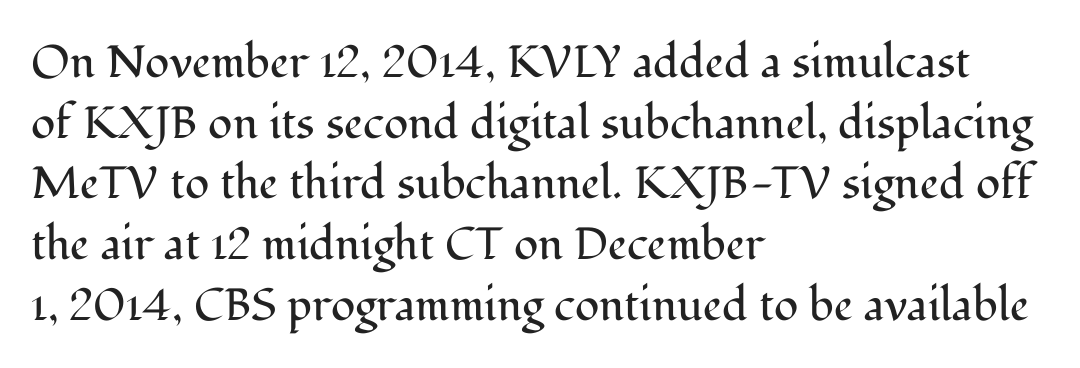
The image shows 45 px regular-weight serif type, upright; set left-aligned, normal line spacing (1.35x), normal letter spacing, not underlined; medium stroke contrast and a medium x-height.
